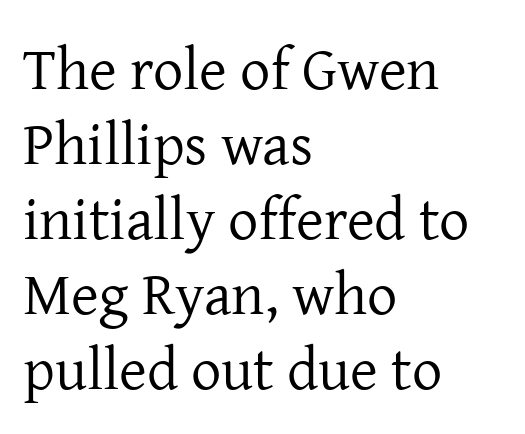
The image shows 60 px regular-weight serif type, upright; set left-aligned, normal line spacing (1.25x), normal letter spacing, not underlined; low stroke contrast and a medium x-height.
